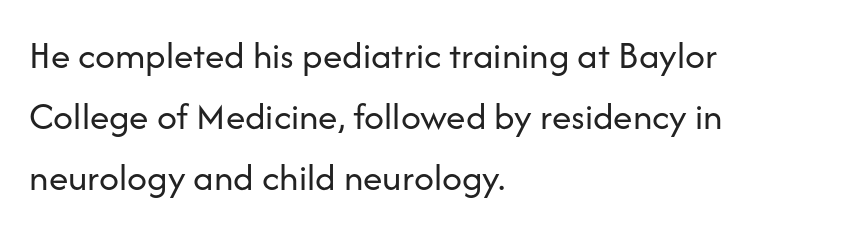
Q: Is the text bold? A: No.
Q: Is the text italic (slanted)? A: No, it is upright.
Q: Is the typeface a serif or a sans-serif typeface? A: Sans-serif.
Q: Is the text underlined? A: No.
Q: How is the paragraph aligned? A: Left-aligned.
Q: Is the spacing between letters normal or unusually wide? A: Normal.
Q: Is the spacing between lines tight, normal or loose? A: Normal.
Q: Width (condensed, normal, or wide)? A: Normal.
Q: Stroke contrast? A: Low.
Q: x-height? A: Medium.
Q: Monospaced? A: No.
